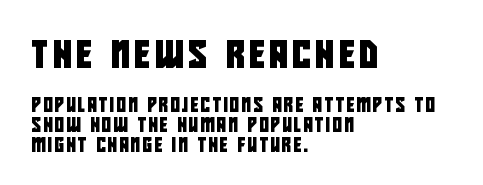
The image shows 28 px condensed sans-serif type; set left-aligned, normal line spacing (1.42x), not underlined; the first (top) block is 2.0x larger; low stroke contrast and a large x-height.
